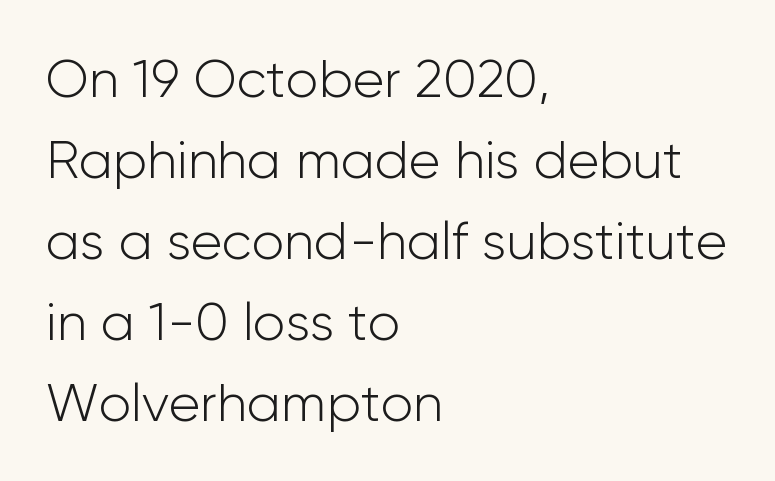
The image shows 53 px light sans-serif type, upright; set left-aligned, normal line spacing (1.53x), normal letter spacing, not underlined; low stroke contrast and a medium x-height.
